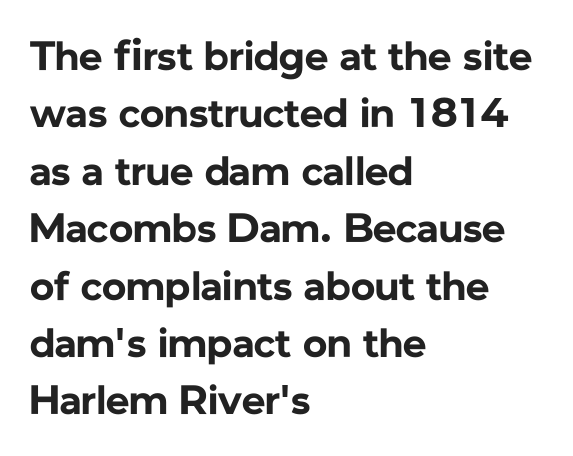
The image shows 41 px bold sans-serif type, upright; set left-aligned, normal line spacing (1.4x), normal letter spacing, not underlined; low stroke contrast and a medium x-height.
